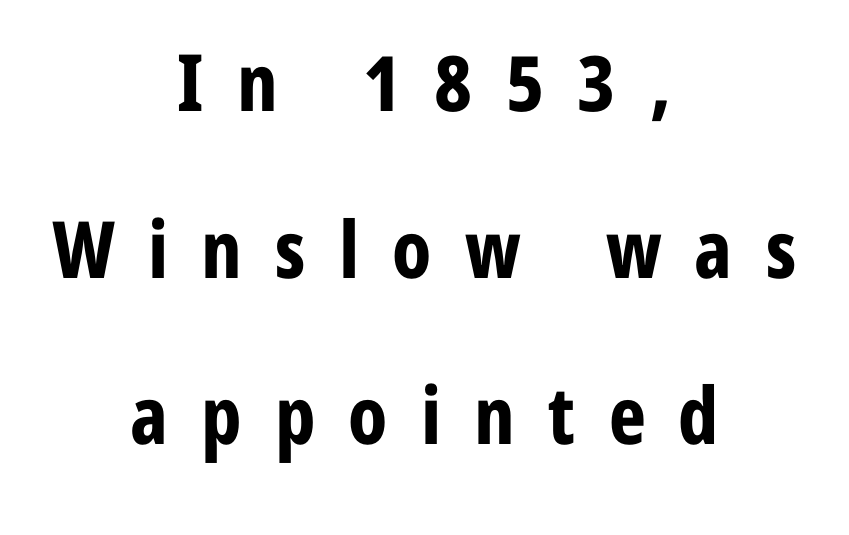
{"serif": "no", "italic": "no", "bold": "yes", "weight": "bold", "width": "condensed", "stroke_contrast": "low", "x_height": "medium", "monospaced": "no", "underline": "no", "align": "center", "line_spacing": "loose", "line_spacing_ratio": 2.11, "letter_spacing": "wide", "letter_spacing_em": 0.42, "glyph_px": 79}
